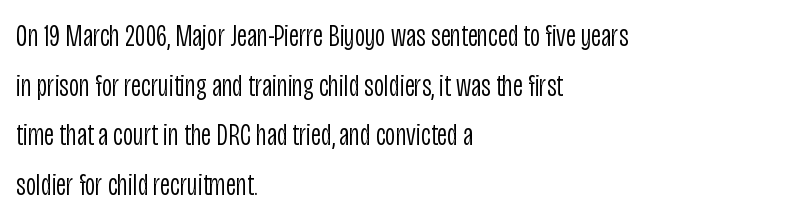
The image shows 32 px light, condensed sans-serif type, upright; set left-aligned, normal line spacing (1.55x), normal letter spacing, not underlined; low stroke contrast and a large x-height.
